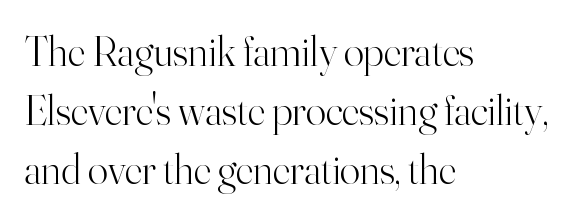
The image shows 42 px light serif type, upright; set left-aligned, normal line spacing (1.41x), normal letter spacing, not underlined; high stroke contrast and a small x-height.
